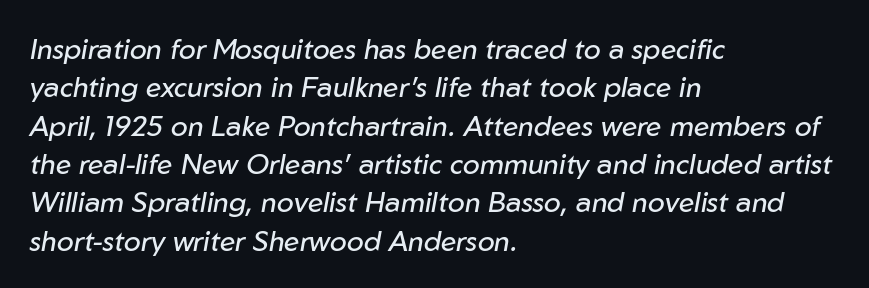
Weight: regular or lighter. Only glyphs here, with clear space below each row. Looks like regular typesetting: each glyph gets only the width it needs. Between one letter and the next there's only the usual sliver of space.
